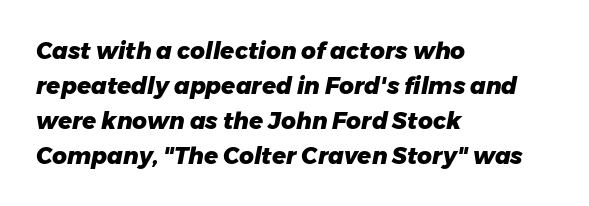
Plain, unruled lines of type. Compared with ordinary roman type, these characters are visibly tilted. Is the block centered? No — it sits flush against the left margin. A typesetter would call this leading conventional body-copy spacing.
